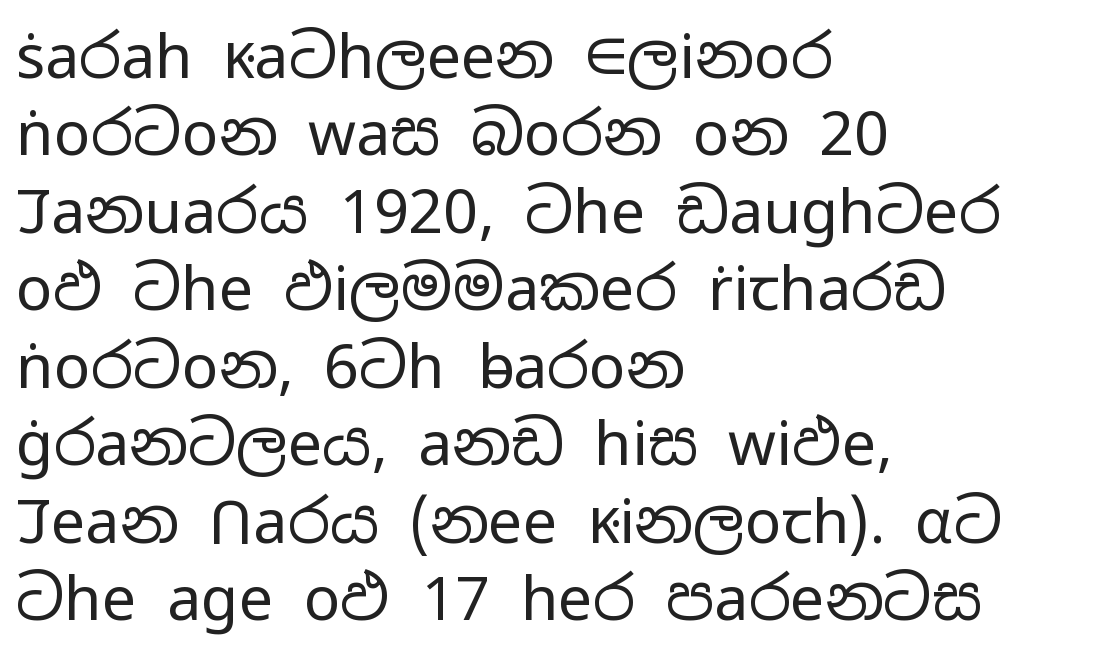
{"serif": "no", "italic": "no", "bold": "no", "weight": "regular", "width": "wide", "stroke_contrast": "low", "x_height": "medium", "monospaced": "no", "underline": "no", "align": "left", "line_spacing": "normal", "line_spacing_ratio": 1.27, "letter_spacing": "normal", "letter_spacing_em": 0.0, "glyph_px": 61}
